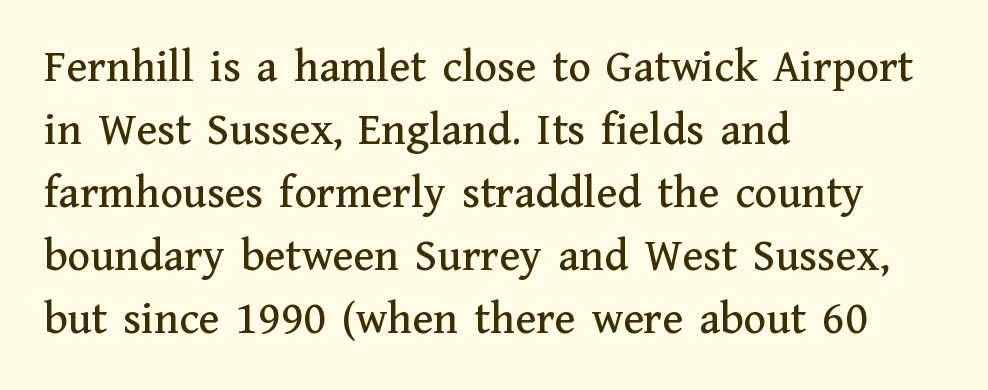
The image shows 47 px serif type, upright; set left-aligned, normal line spacing (1.34x), normal letter spacing, not underlined; medium stroke contrast and a medium x-height.
